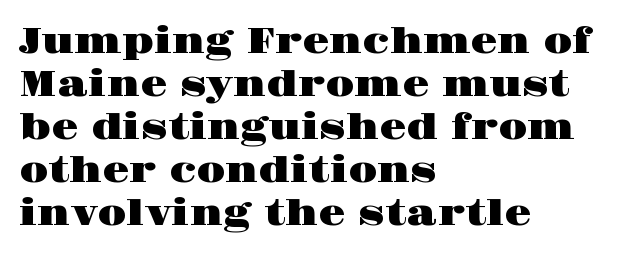
{"serif": "yes", "italic": "no", "width": "wide", "stroke_contrast": "high", "x_height": "large", "monospaced": "no", "underline": "no", "align": "left", "line_spacing_ratio": 1.23, "letter_spacing": "normal", "letter_spacing_em": 0.0, "glyph_px": 35}
